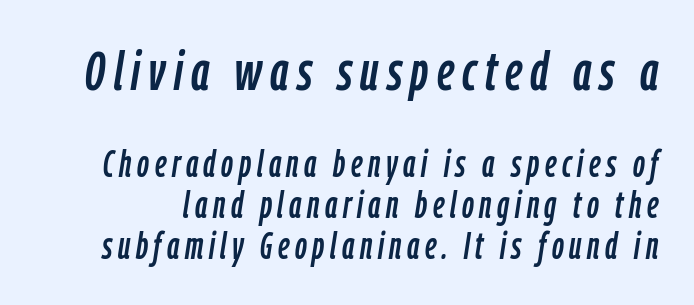
{"italic": "yes", "lean": "right", "slant_degrees": 9, "width": "condensed", "stroke_contrast": "low", "x_height": "medium", "monospaced": "no", "underline": "no", "line_spacing": "tight", "line_spacing_ratio": 1.11, "larger_block": "first", "size_ratio": 1.49, "glyph_px": 55}
